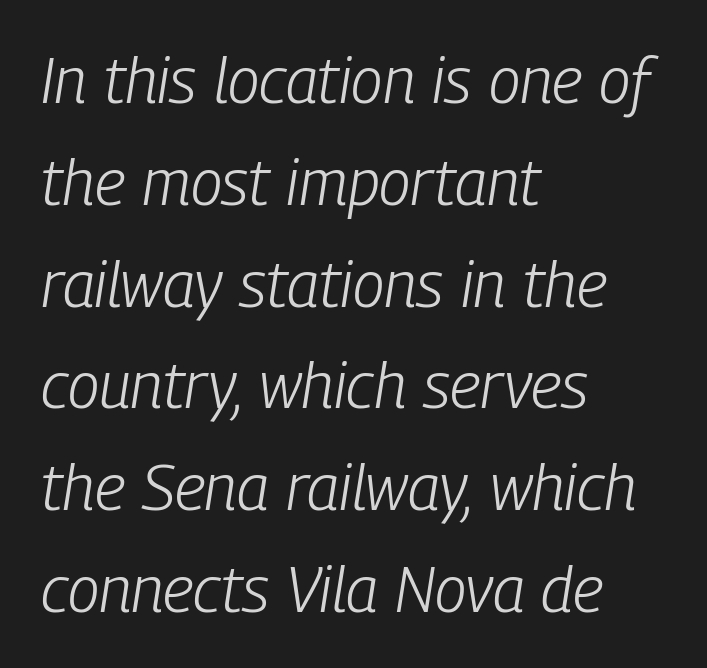
The image shows 64 px light, condensed type, italic (leaning right); set left-aligned, normal line spacing (1.59x), normal letter spacing, not underlined; low stroke contrast and a medium x-height.
